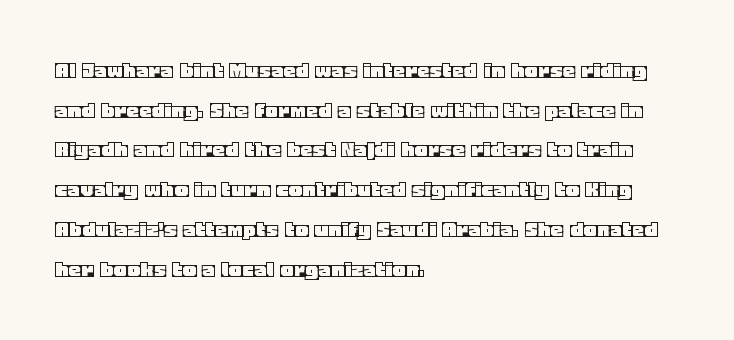
Q: Is the text italic (slanted)? A: No, it is upright.
Q: Is the text underlined? A: No.
Q: How is the paragraph aligned? A: Left-aligned.
Q: Is the spacing between letters normal or unusually wide? A: Normal.
Q: Is the spacing between lines tight, normal or loose? A: Normal.
